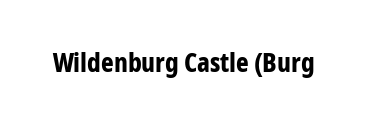
{"italic": "no", "bold": "yes", "underline": "no", "letter_spacing": "normal", "letter_spacing_em": 0.0, "glyph_px": 27}
